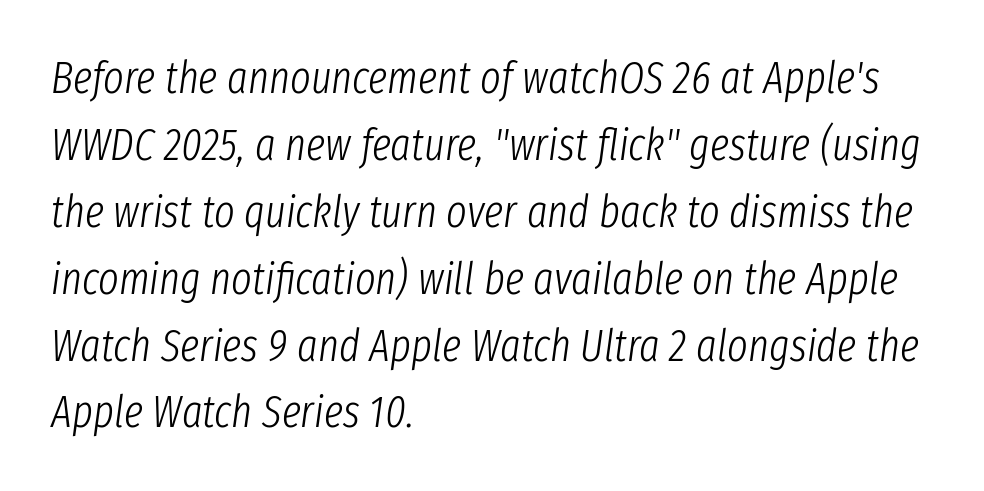
{"italic": "yes", "lean": "right", "slant_degrees": 8, "bold": "no", "weight": "light", "width": "condensed", "stroke_contrast": "low", "x_height": "medium", "monospaced": "no", "underline": "no", "align": "left", "line_spacing": "normal", "line_spacing_ratio": 1.52, "letter_spacing": "normal", "letter_spacing_em": 0.0, "glyph_px": 44}
